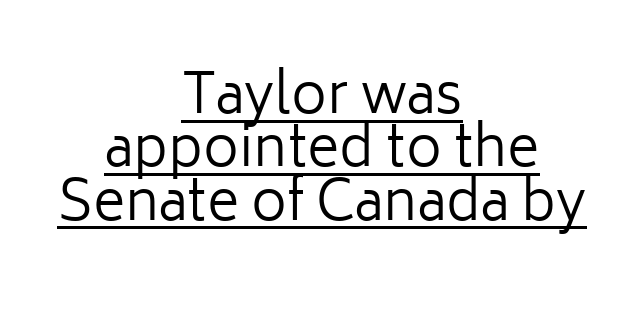
Q: Is the text bold? A: No.
Q: Is the text italic (slanted)? A: No, it is upright.
Q: Is the typeface a serif or a sans-serif typeface? A: Sans-serif.
Q: Is the text underlined? A: Yes.
Q: How is the paragraph aligned? A: Centered.
Q: Is the spacing between letters normal or unusually wide? A: Normal.
Q: Is the spacing between lines tight, normal or loose? A: Tight.
Q: Width (condensed, normal, or wide)? A: Normal.
Q: Stroke contrast? A: Low.
Q: x-height? A: Medium.
Q: Monospaced? A: No.
